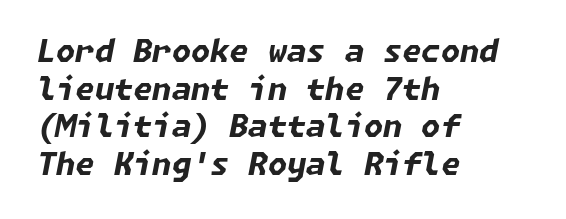
{"italic": "yes", "lean": "right", "slant_degrees": 11, "bold": "yes", "weight": "bold", "width": "normal", "stroke_contrast": "low", "x_height": "medium", "underline": "no", "align": "left", "line_spacing_ratio": 1.21, "letter_spacing": "normal", "letter_spacing_em": 0.0, "glyph_px": 31}
